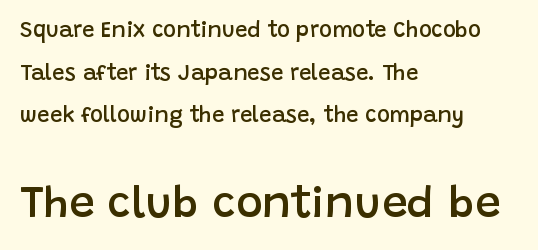
The image shows 45 px semibold sans-serif type, upright; set left-aligned, loose line spacing (1.94x), normal letter spacing, not underlined; the second (bottom) block is 2.05x larger; low stroke contrast and a large x-height.
